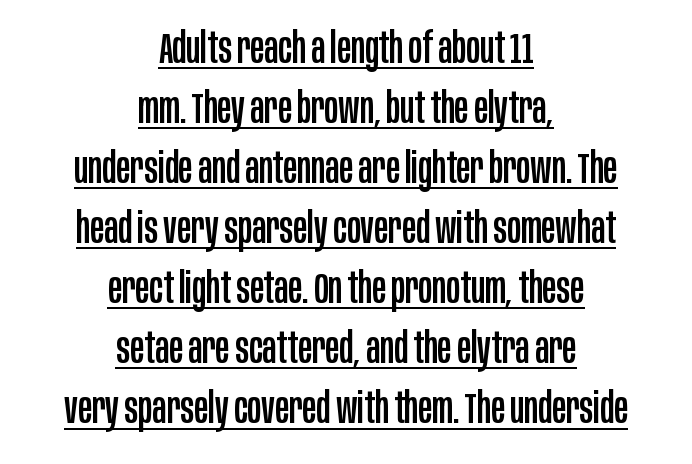
A typesetter would call this zero additional tracking. Short and long lines alike share a common midpoint. Spacing verdict: proportional, widths tailored to each character. Tall strokes in this sample are plumb rather than angled.
